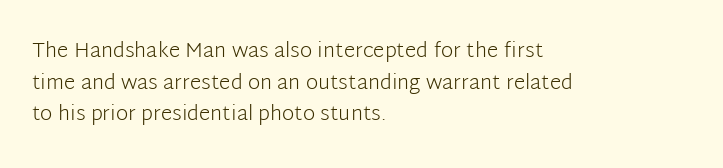
The image shows 21 px text type, upright; set left-aligned, normal line spacing (1.51x), normal letter spacing, not underlined.
